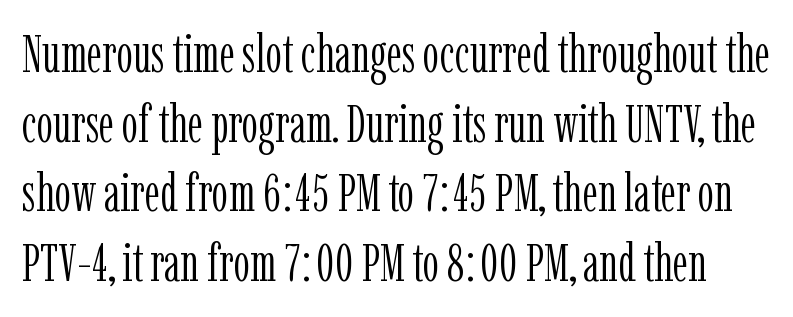
{"serif": "yes", "italic": "no", "bold": "no", "weight": "light", "width": "condensed", "stroke_contrast": "low", "x_height": "medium", "monospaced": "no", "underline": "no", "line_spacing": "normal", "line_spacing_ratio": 1.34, "letter_spacing": "normal", "letter_spacing_em": 0.0, "glyph_px": 52}
